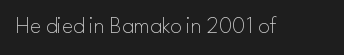
The image shows 23 px text type, upright; set normal letter spacing, not underlined.
